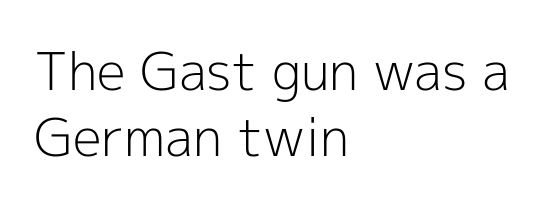
No chunkiness to these letters — they're not bold. Note: no serifs on the glyphs. Quick note: not italic, upright. Any mark beneath the type? The region is blank.
